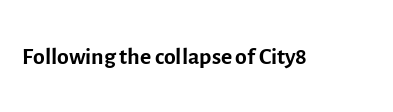
The image shows 34 px regular-weight sans-serif type, upright; set normal letter spacing, not underlined; a medium x-height.
